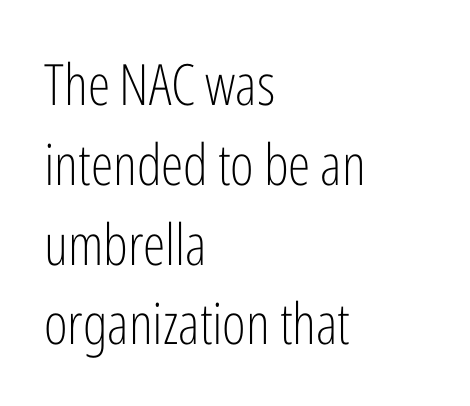
Q: Is the text bold? A: No.
Q: Is the text italic (slanted)? A: No, it is upright.
Q: Is the typeface a serif or a sans-serif typeface? A: Sans-serif.
Q: Is the text underlined? A: No.
Q: How is the paragraph aligned? A: Left-aligned.
Q: Is the spacing between letters normal or unusually wide? A: Normal.
Q: Is the spacing between lines tight, normal or loose? A: Normal.
Q: Width (condensed, normal, or wide)? A: Condensed.
Q: Stroke contrast? A: Low.
Q: x-height? A: Medium.
Q: Monospaced? A: No.
